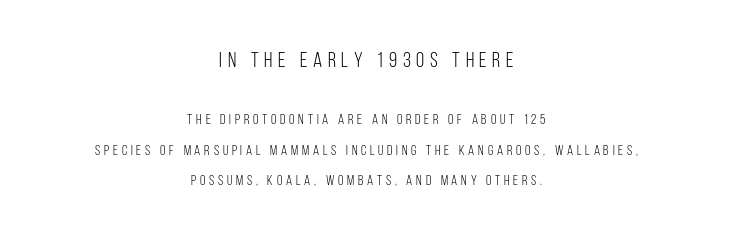
Honestly, the letter spacing is so wide it's the main thing you notice. Rows of type keep a wide berth in the vertical direction. Is the lower block the larger one? No — the upper block carries the bigger type. Decoration check: the copy has no underline. Posture: vertical. Typeset on center — no edge is straight.
